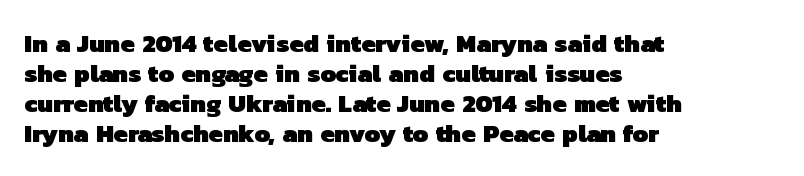
Q: Is the text bold? A: Yes.
Q: Is the text underlined? A: No.
Q: How is the paragraph aligned? A: Left-aligned.
Q: Is the spacing between letters normal or unusually wide? A: Normal.
